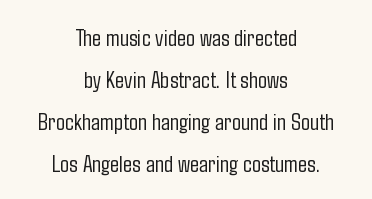
{"italic": "no", "bold": "no", "underline": "no", "align": "center", "line_spacing_ratio": 1.75, "letter_spacing": "normal", "letter_spacing_em": 0.0, "glyph_px": 24}
